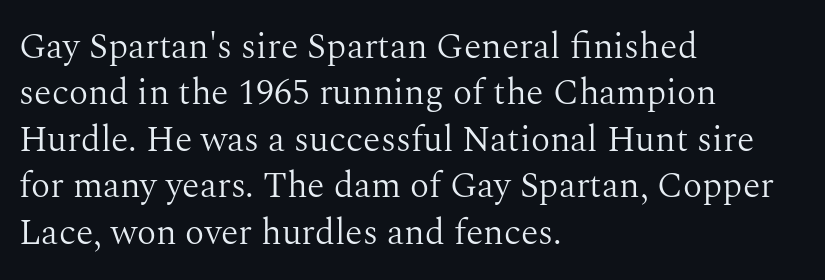
The image shows 36 px light serif type, upright; set left-aligned, normal line spacing (1.29x), normal letter spacing, not underlined; medium stroke contrast and a medium x-height.
